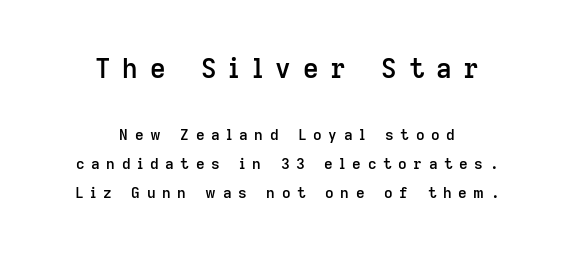
{"italic": "no", "bold": "semi", "underline": "no", "align": "center", "line_spacing": "loose", "line_spacing_ratio": 1.93, "letter_spacing": "wide", "letter_spacing_em": 0.44, "larger_block": "first", "size_ratio": 1.8, "glyph_px": 27}
